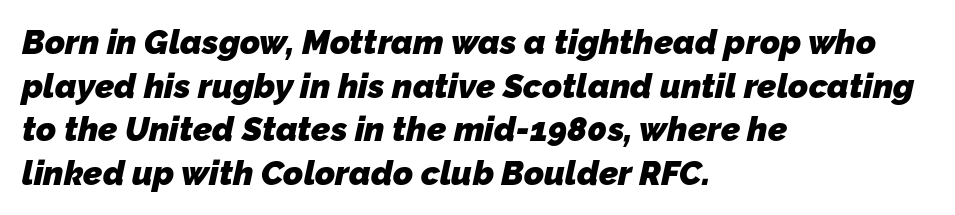
Leftover space on each line is placed entirely after the last word. The designer left line spacing at the default. Only glyphs here, with clear space below each row. The face used here is proportionally spaced, like ordinary book or web type.
